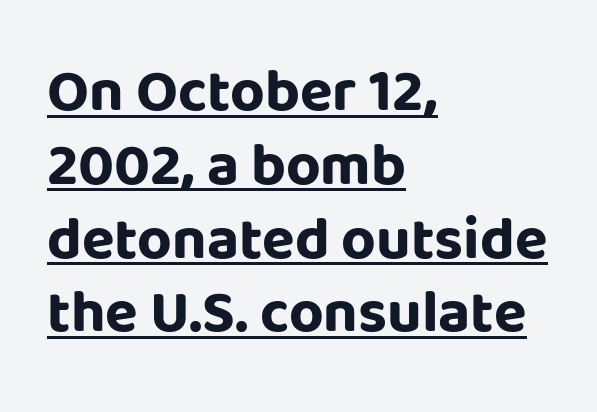
Q: Is the text bold? A: Yes.
Q: Is the text italic (slanted)? A: No, it is upright.
Q: Is the typeface a serif or a sans-serif typeface? A: Sans-serif.
Q: Is the text underlined? A: Yes.
Q: How is the paragraph aligned? A: Left-aligned.
Q: Is the spacing between letters normal or unusually wide? A: Normal.
Q: Width (condensed, normal, or wide)? A: Normal.
Q: Stroke contrast? A: Low.
Q: x-height? A: Large.
Q: Monospaced? A: No.
